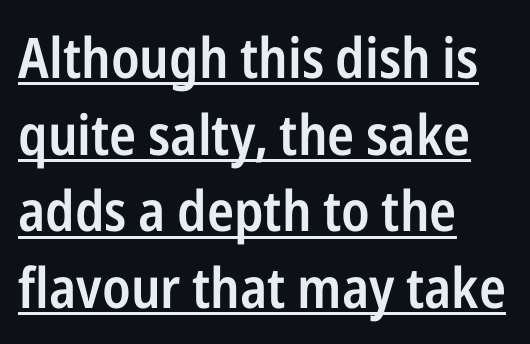
Q: Is the text bold? A: Semi-bold.
Q: Is the text italic (slanted)? A: No, it is upright.
Q: Is the typeface a serif or a sans-serif typeface? A: Sans-serif.
Q: Is the text underlined? A: Yes.
Q: How is the paragraph aligned? A: Left-aligned.
Q: Is the spacing between letters normal or unusually wide? A: Normal.
Q: Is the spacing between lines tight, normal or loose? A: Normal.
Q: Width (condensed, normal, or wide)? A: Condensed.
Q: Stroke contrast? A: Low.
Q: x-height? A: Medium.
Q: Monospaced? A: No.
